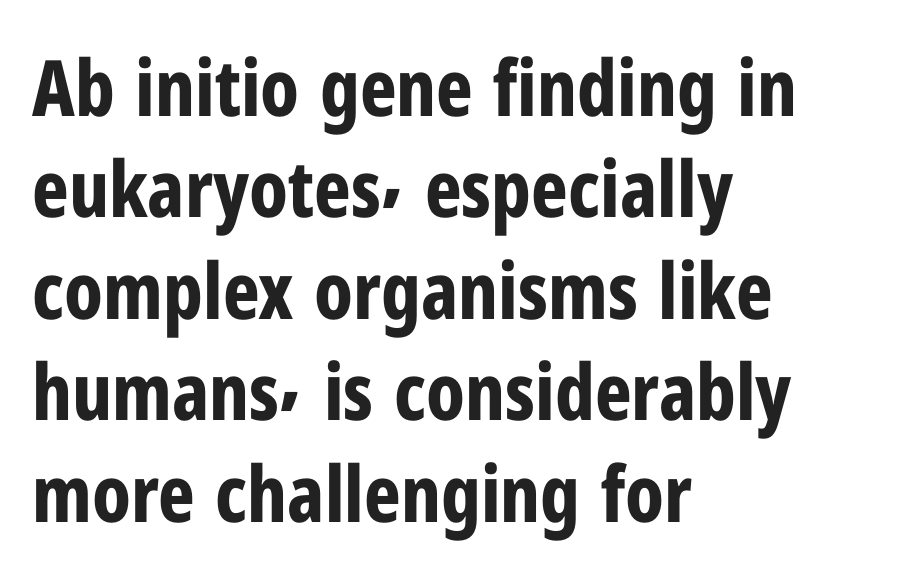
The image shows 78 px bold, condensed sans-serif type, upright; set left-aligned, normal line spacing (1.3x), normal letter spacing, not underlined; low stroke contrast and a medium x-height.
